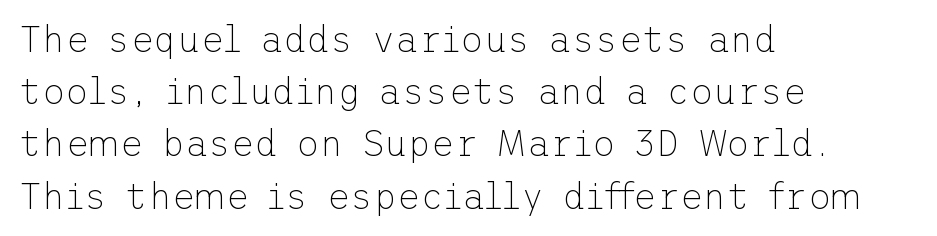
The characters are drawn with everyday or finer stroke widths. Layout note: lines flush left. Posture: upright roman. The passage shown is not underscored anywhere.
